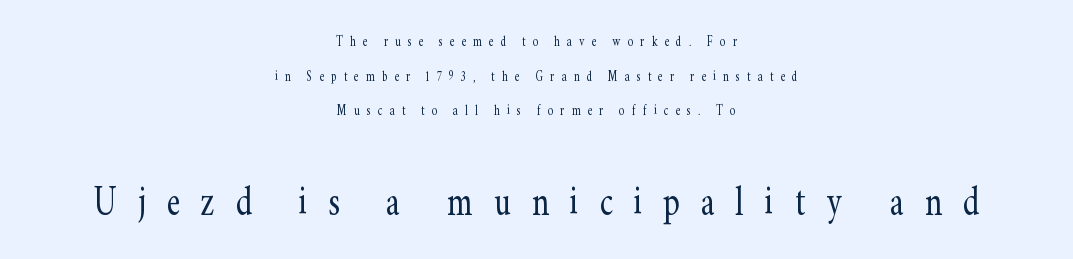
{"serif": "yes", "italic": "no", "bold": "no", "weight": "light", "width": "condensed", "stroke_contrast": "low", "x_height": "small", "monospaced": "no", "underline": "no", "align": "center", "line_spacing": "loose", "line_spacing_ratio": 2.16, "letter_spacing": "wide", "letter_spacing_em": 0.45, "larger_block": "second", "size_ratio": 2.94, "glyph_px": 47}
